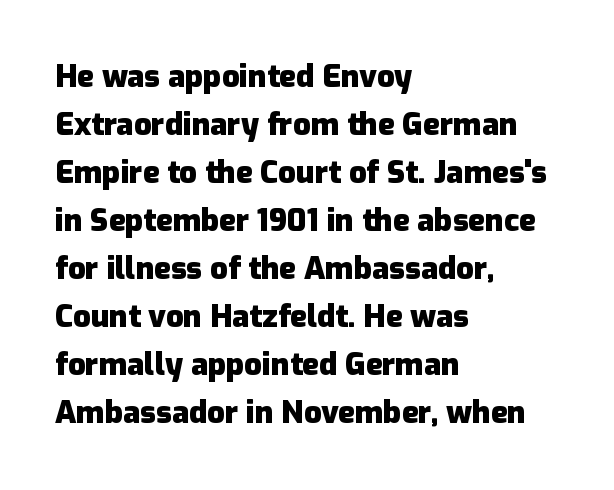
Q: Is the text bold? A: Yes.
Q: Is the text italic (slanted)? A: No, it is upright.
Q: Is the typeface a serif or a sans-serif typeface? A: Sans-serif.
Q: Is the text underlined? A: No.
Q: How is the paragraph aligned? A: Left-aligned.
Q: Is the spacing between letters normal or unusually wide? A: Normal.
Q: Is the spacing between lines tight, normal or loose? A: Normal.
Q: Width (condensed, normal, or wide)? A: Normal.
Q: Stroke contrast? A: Low.
Q: x-height? A: Medium.
Q: Monospaced? A: No.
